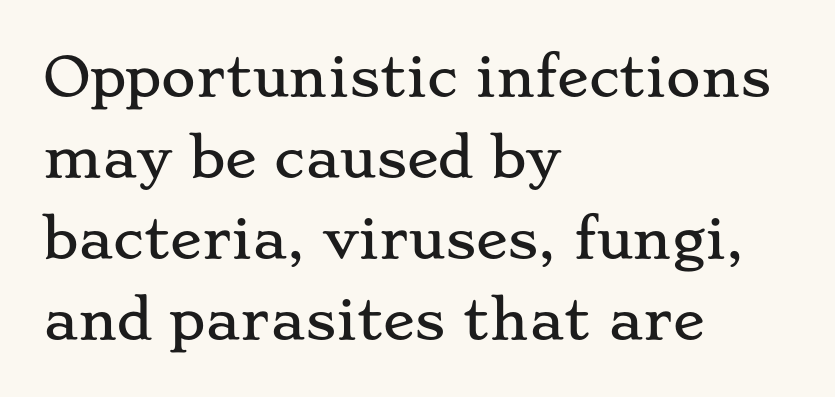
A classic flush-left, rag-right setting is used for this passage. Is this a sans? No — the strokes have serifs. Each letter keeps its own natural width here, so spacing adapts to shape. Characters remain perfectly vertical along every line. The vertical gap from one line to the next is medium.
